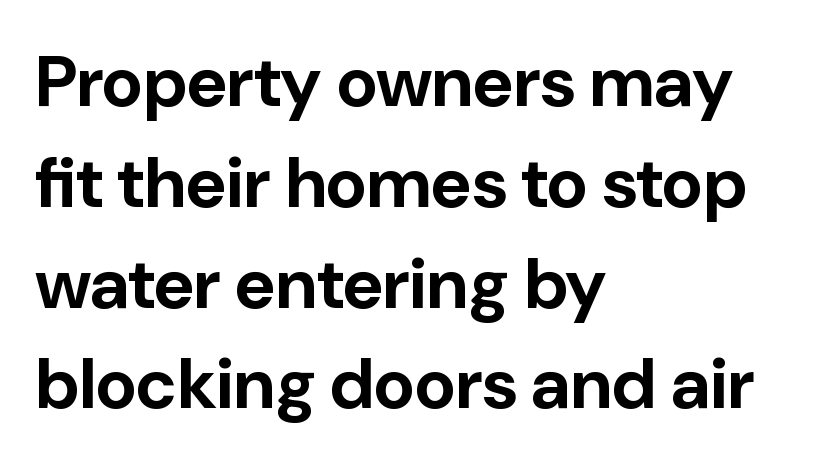
Q: Is the text bold? A: Yes.
Q: Is the text italic (slanted)? A: No, it is upright.
Q: Is the typeface a serif or a sans-serif typeface? A: Sans-serif.
Q: Is the text underlined? A: No.
Q: How is the paragraph aligned? A: Left-aligned.
Q: Is the spacing between letters normal or unusually wide? A: Normal.
Q: Is the spacing between lines tight, normal or loose? A: Normal.
Q: Width (condensed, normal, or wide)? A: Normal.
Q: Stroke contrast? A: Low.
Q: x-height? A: Medium.
Q: Monospaced? A: No.
